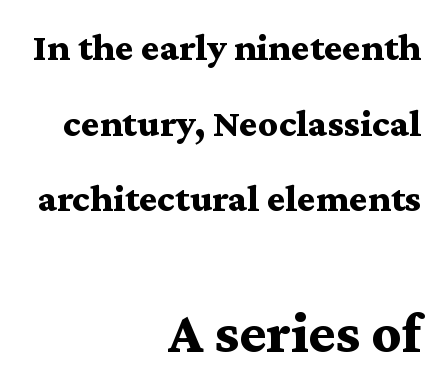
Q: Is the text bold? A: Yes.
Q: Is the text italic (slanted)? A: No, it is upright.
Q: Is the typeface a serif or a sans-serif typeface? A: Serif.
Q: Is the text underlined? A: No.
Q: How is the paragraph aligned? A: Right-aligned.
Q: Is the spacing between letters normal or unusually wide? A: Normal.
Q: Is the spacing between lines tight, normal or loose? A: Loose.
Q: Which block of text is set in a larger size, the first (top) or the second (bottom)? A: The second (bottom) one.
Q: Width (condensed, normal, or wide)? A: Wide.
Q: Stroke contrast? A: Medium.
Q: x-height? A: Medium.
Q: Monospaced? A: No.
